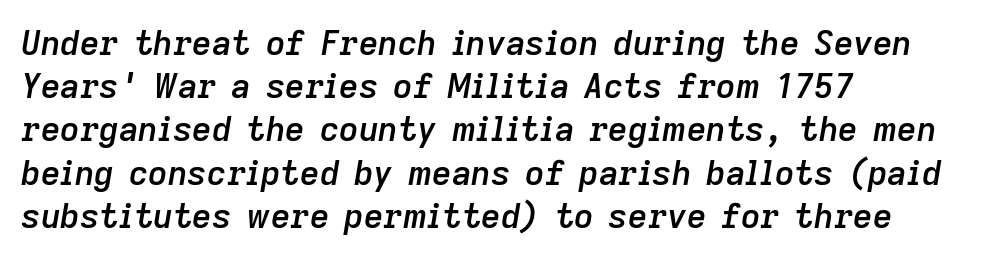
The image shows 34 px semibold type, italic (leaning right); set left-aligned, normal line spacing (1.27x), normal letter spacing, not underlined; low stroke contrast and a medium x-height.
